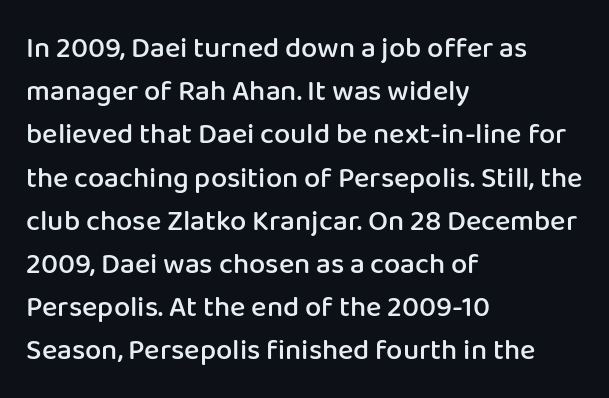
Q: Is the text bold? A: Semi-bold.
Q: Is the text italic (slanted)? A: No, it is upright.
Q: Is the typeface a serif or a sans-serif typeface? A: Sans-serif.
Q: Is the text underlined? A: No.
Q: How is the paragraph aligned? A: Left-aligned.
Q: Is the spacing between letters normal or unusually wide? A: Normal.
Q: Is the spacing between lines tight, normal or loose? A: Normal.
Q: Width (condensed, normal, or wide)? A: Normal.
Q: Stroke contrast? A: Low.
Q: x-height? A: Medium.
Q: Monospaced? A: No.
